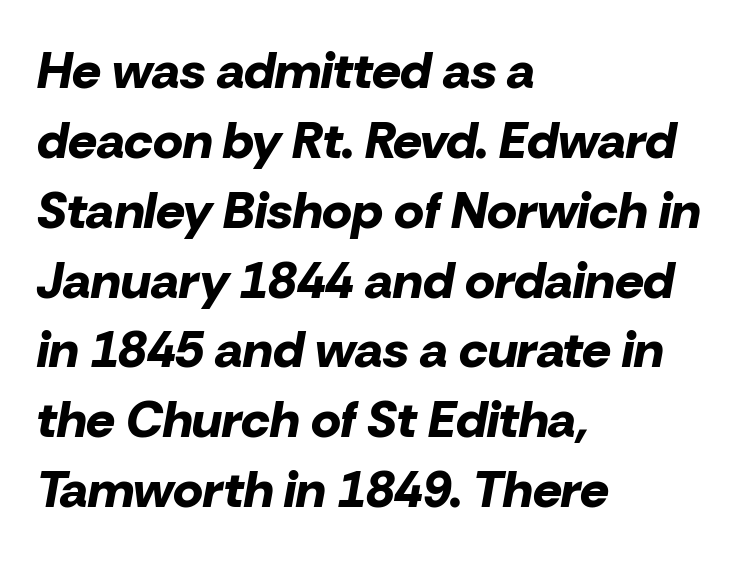
Q: Is the text bold? A: Yes.
Q: Is the text italic (slanted)? A: Yes, it leans right by about 10 degrees.
Q: Is the text underlined? A: No.
Q: How is the paragraph aligned? A: Left-aligned.
Q: Is the spacing between letters normal or unusually wide? A: Normal.
Q: Is the spacing between lines tight, normal or loose? A: Normal.
Q: Width (condensed, normal, or wide)? A: Normal.
Q: Stroke contrast? A: Low.
Q: x-height? A: Medium.
Q: Monospaced? A: No.
